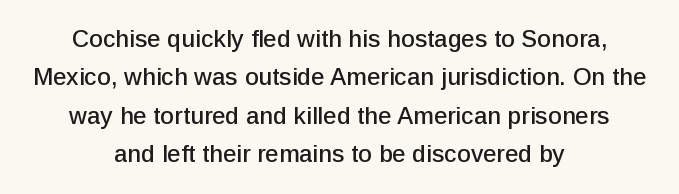
{"italic": "no", "underline": "no", "align": "center", "line_spacing": "normal", "line_spacing_ratio": 1.6, "letter_spacing": "normal", "letter_spacing_em": 0.0, "glyph_px": 24}
